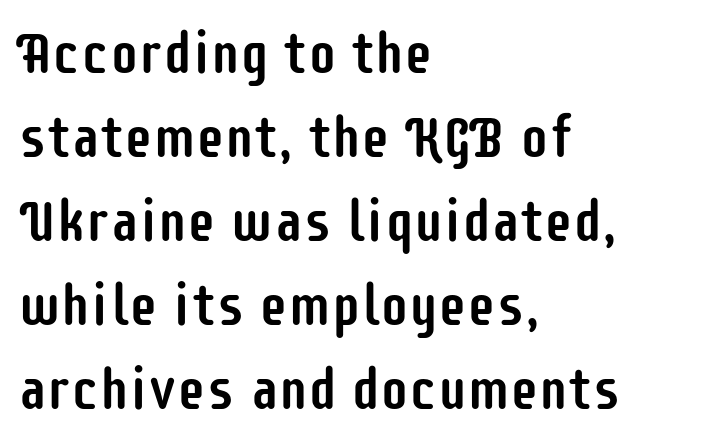
Q: Is the text italic (slanted)? A: No, it is upright.
Q: Is the typeface a serif or a sans-serif typeface? A: Sans-serif.
Q: Is the text underlined? A: No.
Q: How is the paragraph aligned? A: Left-aligned.
Q: Is the spacing between letters normal or unusually wide? A: Normal.
Q: Is the spacing between lines tight, normal or loose? A: Normal.
Q: Width (condensed, normal, or wide)? A: Condensed.
Q: Stroke contrast? A: Low.
Q: x-height? A: Large.
Q: Monospaced? A: No.
